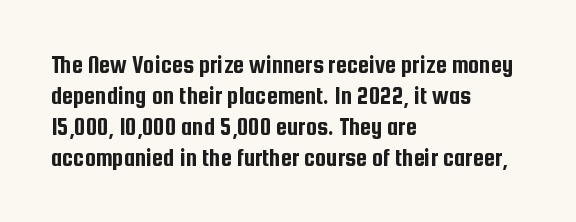
Q: Is the text italic (slanted)? A: No, it is upright.
Q: Is the text underlined? A: No.
Q: How is the paragraph aligned? A: Left-aligned.
Q: Is the spacing between letters normal or unusually wide? A: Normal.
